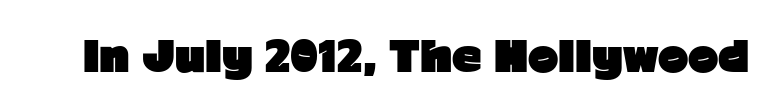
{"serif": "no", "italic": "no", "bold": "yes", "weight": "heavy", "width": "normal", "stroke_contrast": "low", "x_height": "medium", "monospaced": "no", "underline": "no", "letter_spacing": "normal", "letter_spacing_em": 0.0, "glyph_px": 41}
